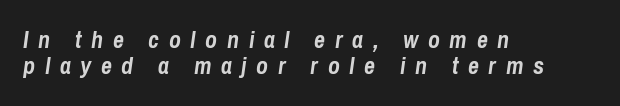
The image shows 24 px bold type, italic (leaning right); set left-aligned, tight line spacing (1.1x), unusually wide letter spacing (+0.4 em), not underlined.
